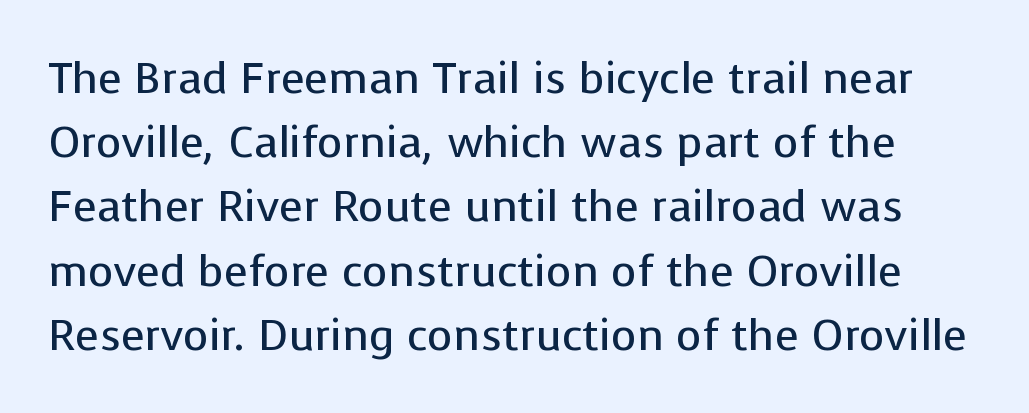
{"serif": "no", "italic": "no", "bold": "no", "weight": "regular", "width": "normal", "stroke_contrast": "low", "x_height": "medium", "monospaced": "no", "underline": "no", "line_spacing": "normal", "line_spacing_ratio": 1.46, "letter_spacing": "normal", "letter_spacing_em": 0.0, "glyph_px": 44}
